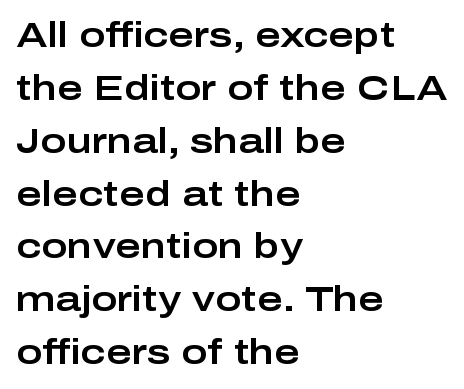
{"serif": "no", "italic": "no", "width": "wide", "stroke_contrast": "low", "x_height": "medium", "monospaced": "no", "underline": "no", "align": "left", "line_spacing": "normal", "line_spacing_ratio": 1.51, "letter_spacing": "normal", "letter_spacing_em": 0.0, "glyph_px": 35}
